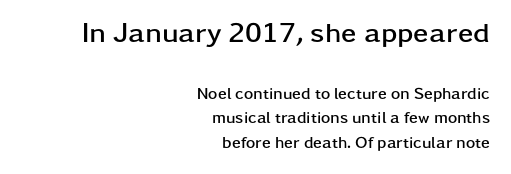
{"serif": "no", "italic": "no", "bold": "yes", "weight": "semibold", "width": "wide", "stroke_contrast": "low", "x_height": "medium", "monospaced": "no", "underline": "no", "align": "right", "line_spacing": "normal", "line_spacing_ratio": 1.54, "letter_spacing": "normal", "letter_spacing_em": 0.0, "larger_block": "first", "size_ratio": 1.75, "glyph_px": 28}
